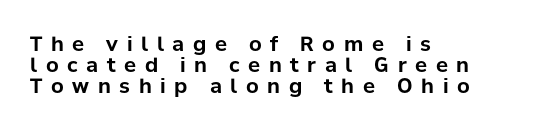
This is roman type, the default non-slanted kind. I'd describe the lettering as bold — thick and assertive. Any mark beneath the type? The region is blank. The passage shown has open, widely tracked lettering throughout. Reading down the column, the eye jumps only a short way to each next line. The lines in this sample share a left origin and differ only in where they stop.
